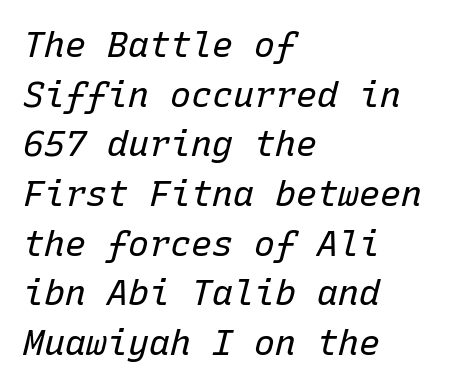
Q: Is the text bold? A: No.
Q: Is the text italic (slanted)? A: Yes, it leans right by about 15 degrees.
Q: Is the text underlined? A: No.
Q: How is the paragraph aligned? A: Left-aligned.
Q: Is the spacing between letters normal or unusually wide? A: Normal.
Q: Is the spacing between lines tight, normal or loose? A: Normal.
Q: Width (condensed, normal, or wide)? A: Normal.
Q: Stroke contrast? A: Low.
Q: x-height? A: Medium.
Q: Monospaced? A: Yes.
